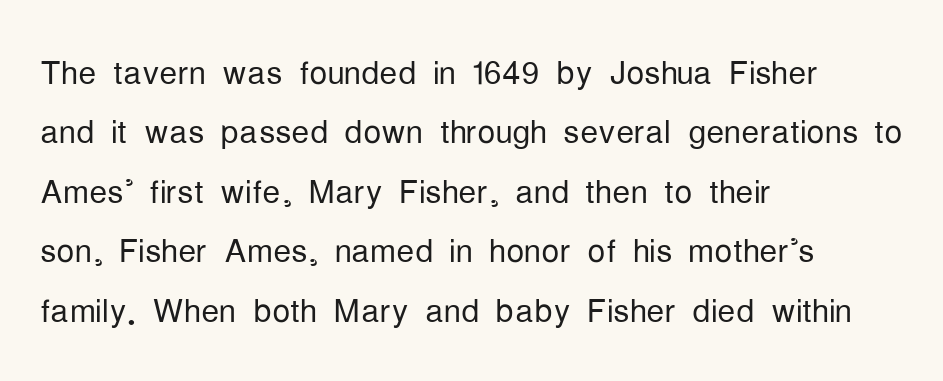
Q: Is the text bold? A: No.
Q: Is the text italic (slanted)? A: No, it is upright.
Q: Is the typeface a serif or a sans-serif typeface? A: Sans-serif.
Q: Is the text underlined? A: No.
Q: How is the paragraph aligned? A: Left-aligned.
Q: Is the spacing between letters normal or unusually wide? A: Normal.
Q: Is the spacing between lines tight, normal or loose? A: Normal.
Q: Width (condensed, normal, or wide)? A: Condensed.
Q: Stroke contrast? A: Low.
Q: x-height? A: Medium.
Q: Monospaced? A: No.
